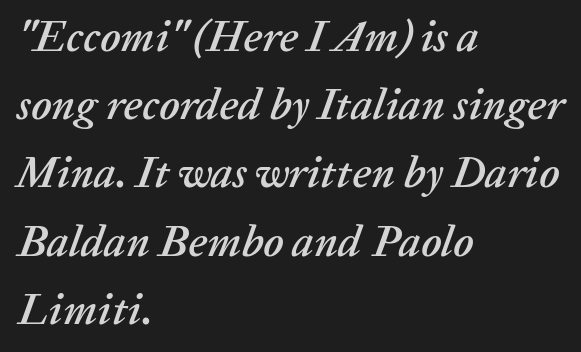
The image shows 44 px text type, italic (leaning right); set left-aligned, normal line spacing (1.55x), normal letter spacing, not underlined; low stroke contrast and a medium x-height.
